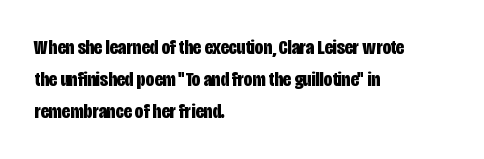
{"italic": "no", "bold": "yes", "underline": "no", "align": "left", "line_spacing": "normal", "line_spacing_ratio": 1.53, "letter_spacing": "normal", "letter_spacing_em": 0.0, "glyph_px": 21}
